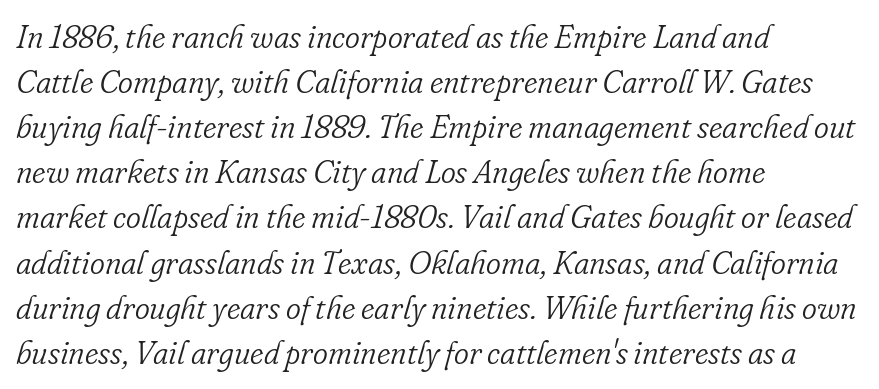
Q: Is the text bold? A: No.
Q: Is the text italic (slanted)? A: Yes, it leans right by about 16 degrees.
Q: Is the typeface a serif or a sans-serif typeface? A: Serif.
Q: Is the text underlined? A: No.
Q: How is the paragraph aligned? A: Left-aligned.
Q: Is the spacing between letters normal or unusually wide? A: Normal.
Q: Is the spacing between lines tight, normal or loose? A: Normal.
Q: Width (condensed, normal, or wide)? A: Normal.
Q: Stroke contrast? A: Low.
Q: x-height? A: Small.
Q: Monospaced? A: No.
